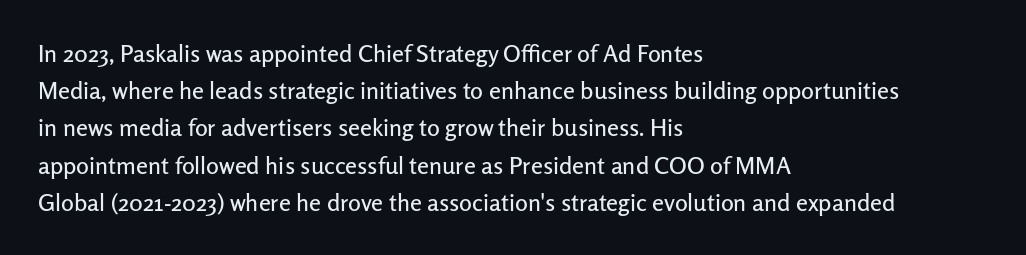
{"italic": "no", "underline": "no", "align": "left", "line_spacing": "normal", "line_spacing_ratio": 1.55, "letter_spacing": "normal", "letter_spacing_em": 0.0, "glyph_px": 24}
